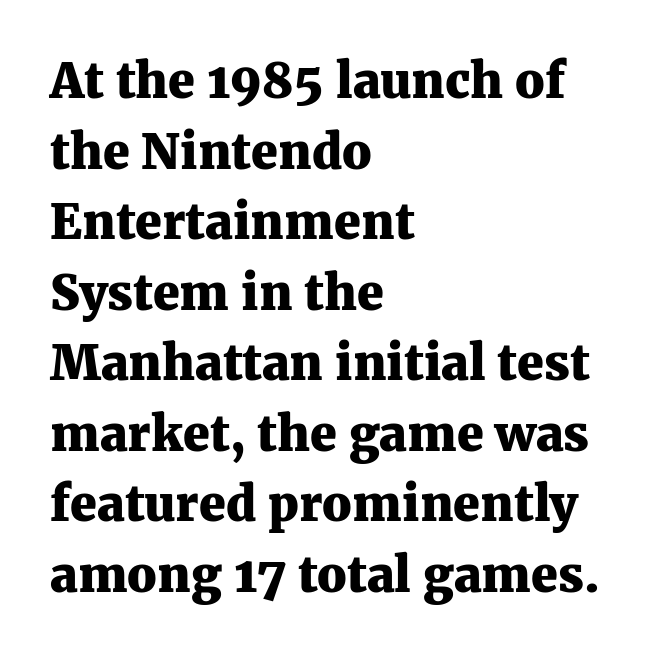
The image shows 48 px heavy serif type, upright; set left-aligned, normal line spacing (1.47x), normal letter spacing, not underlined; medium stroke contrast and a medium x-height.
